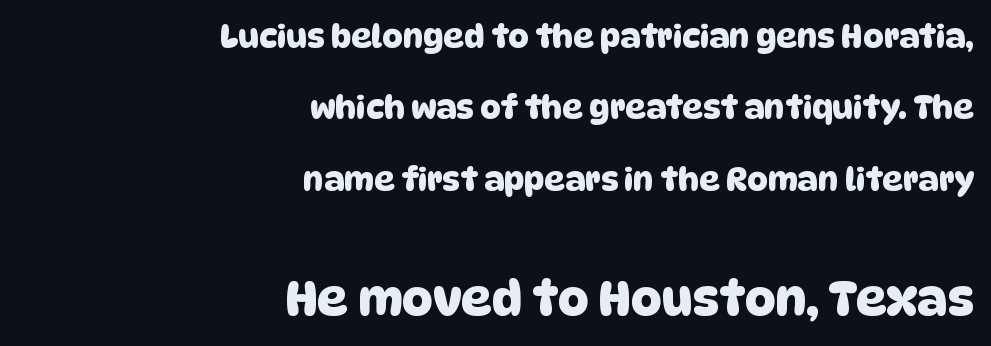
The image shows 48 px sans-serif type; set right-aligned, loose line spacing (2.23x), normal letter spacing, not underlined; the second (bottom) block is 1.5x larger; low stroke contrast and a large x-height.
